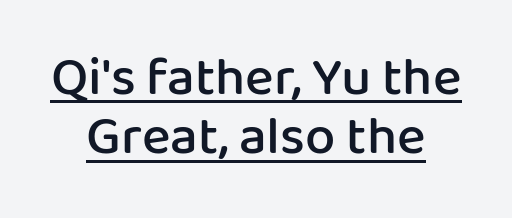
{"serif": "no", "italic": "no", "bold": "semi", "weight": "semibold", "width": "normal", "stroke_contrast": "low", "x_height": "medium", "monospaced": "no", "underline": "yes", "align": "center", "line_spacing": "tight", "line_spacing_ratio": 1.1, "letter_spacing": "normal", "letter_spacing_em": 0.0, "glyph_px": 54}
